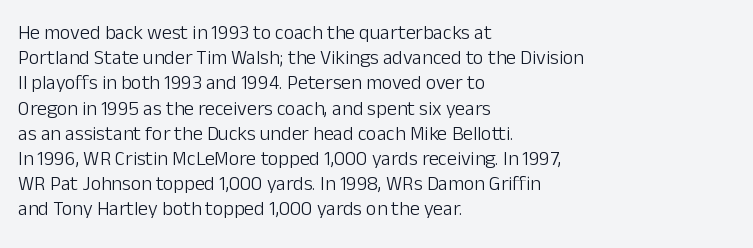
{"italic": "no", "bold": "no", "underline": "no", "align": "left", "line_spacing": "normal", "line_spacing_ratio": 1.26, "letter_spacing": "normal", "letter_spacing_em": 0.0, "glyph_px": 20}
